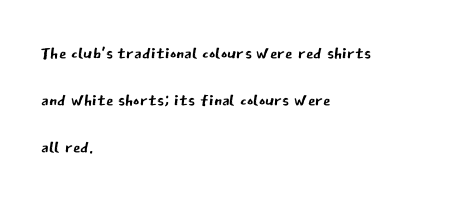
Ascenders rise straight up at ninety degrees. This sample trades compactness for vertical openness between lines. Teacher's note: observe the even left margin — that is flush-left alignment. Observe the ordinary spacing: letters are neighbours, not strangers. Summary of weight: not heavy and not bold.
